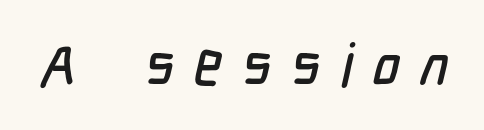
The face used here is proportionally spaced, like ordinary book or web type. In terms of letterform style, serifs are entirely absent. Has an underline been added? It has not. Inter-character spacing is expanded well beyond the font's built-in metrics.
